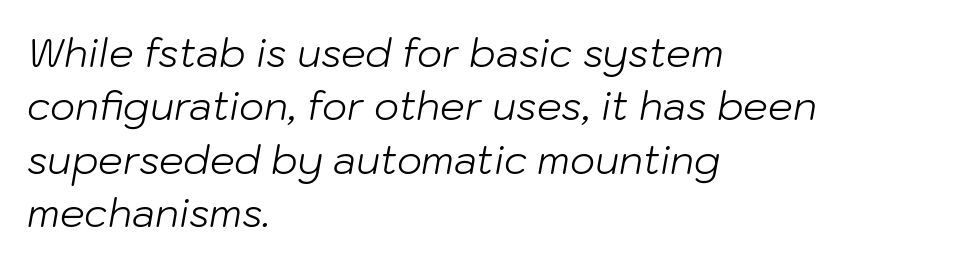
The image shows 39 px light type, italic (leaning right); set left-aligned, normal line spacing (1.37x), normal letter spacing, not underlined; low stroke contrast and a medium x-height.
